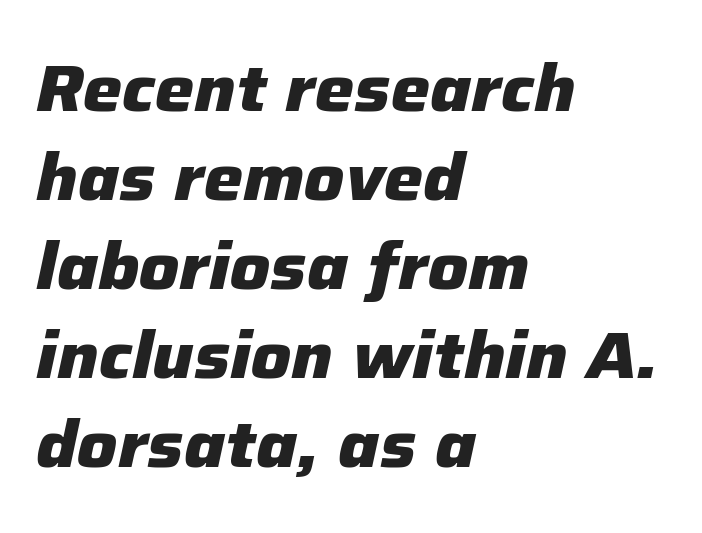
Designer's note — italics engaged. These lines are set flush left with a ragged right edge. These lines keep a tight, regular rhythm from letter to letter. The space directly below the letters is spotless. Weight: bold. The designer left line spacing at the default.
